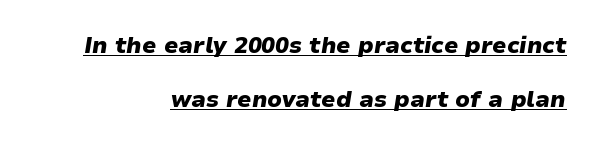
The image shows 23 px bold type, italic (leaning right); set right-aligned, loose line spacing (2.33x), normal letter spacing, underlined.
